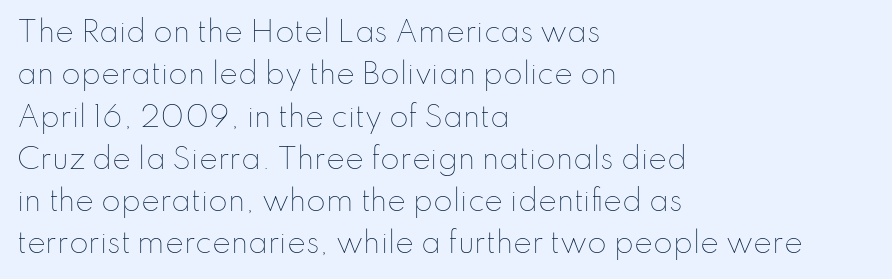
The image shows 28 px thin type, upright; set left-aligned, normal line spacing (1.51x), normal letter spacing, not underlined; low stroke contrast and a small x-height.
